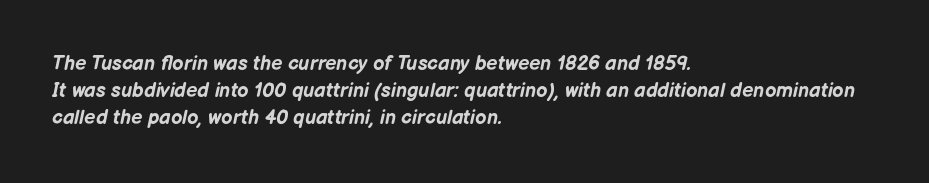
Q: Is the text bold? A: Yes.
Q: Is the text italic (slanted)? A: Yes, it leans right by about 12 degrees.
Q: Is the text underlined? A: No.
Q: How is the paragraph aligned? A: Left-aligned.
Q: Is the spacing between letters normal or unusually wide? A: Normal.
Q: Is the spacing between lines tight, normal or loose? A: Normal.
